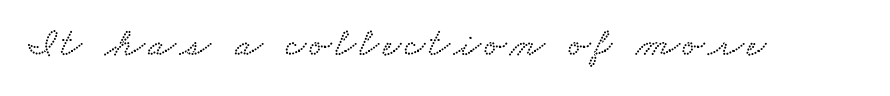
{"width": "wide", "stroke_contrast": "low", "x_height": "small", "monospaced": "no", "underline": "no", "glyph_px": 40}
